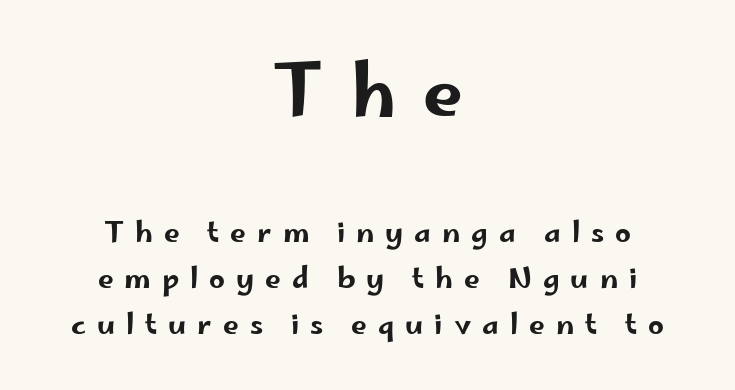
{"serif": "no", "italic": "no", "width": "wide", "stroke_contrast": "low", "x_height": "small", "monospaced": "no", "underline": "no", "align": "center", "line_spacing": "normal", "line_spacing_ratio": 1.65, "letter_spacing": "wide", "letter_spacing_em": 0.39, "larger_block": "first", "size_ratio": 2.54, "glyph_px": 71}
